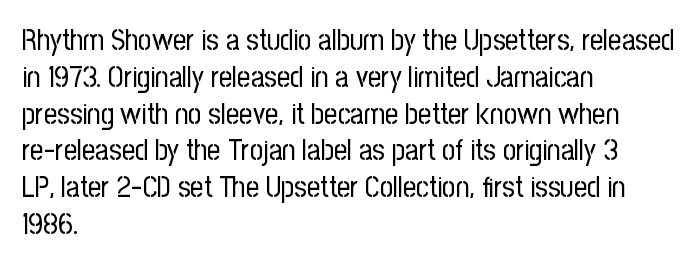
The axis of the letterforms is exactly vertical. A light-to-regular cut is what we see here. Leftover space on each line is placed entirely after the last word. The type family on display is of the sans-serif kind. The passage shown is typed in a proportional face where columns would drift.
